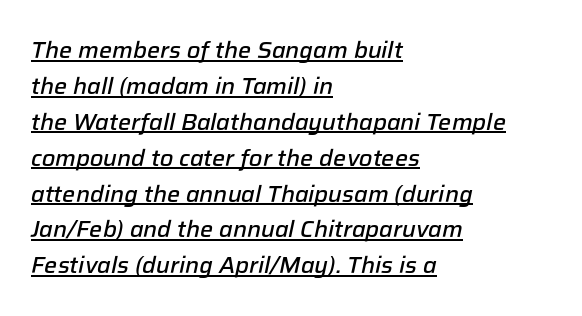
A baseline rule has been typeset under these characters. The tracking reads as untouched default to a designer's eye. Regular leading. Summary of weight: moderately heavy, a semibold.
